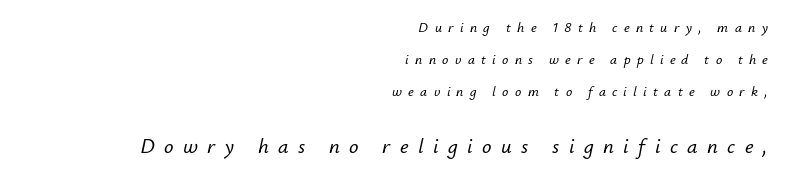
{"italic": "yes", "lean": "right", "slant_degrees": 12, "underline": "no", "align": "right", "line_spacing": "loose", "line_spacing_ratio": 2.3, "letter_spacing": "wide", "letter_spacing_em": 0.45, "larger_block": "second", "size_ratio": 1.5, "glyph_px": 21}
